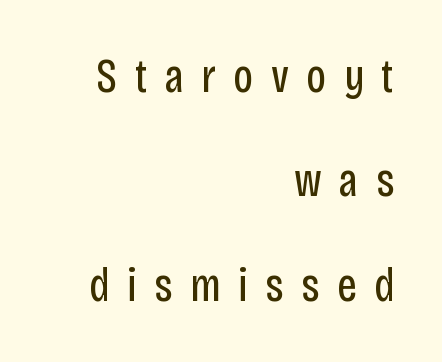
Q: Is the text bold? A: No.
Q: Is the text italic (slanted)? A: No, it is upright.
Q: Is the typeface a serif or a sans-serif typeface? A: Sans-serif.
Q: Is the text underlined? A: No.
Q: How is the paragraph aligned? A: Right-aligned.
Q: Is the spacing between letters normal or unusually wide? A: Unusually wide.
Q: Is the spacing between lines tight, normal or loose? A: Loose.
Q: Width (condensed, normal, or wide)? A: Condensed.
Q: Stroke contrast? A: Low.
Q: x-height? A: Large.
Q: Monospaced? A: No.
